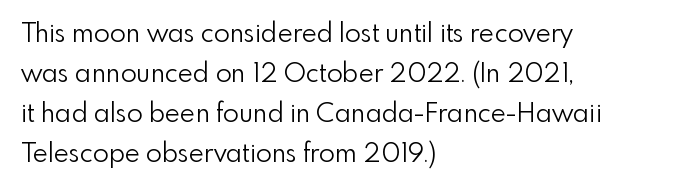
The image shows 26 px text type, upright; set left-aligned, normal line spacing (1.54x), normal letter spacing, not underlined.
